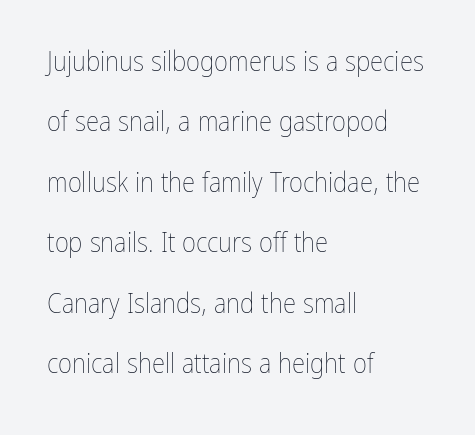
The space between consecutive lines is lavish. Italic? Not at all — the glyphs are vertical. This reads as an unemphasized weight, regular at the heaviest. Glance below the letters and you will spot only blank space.
